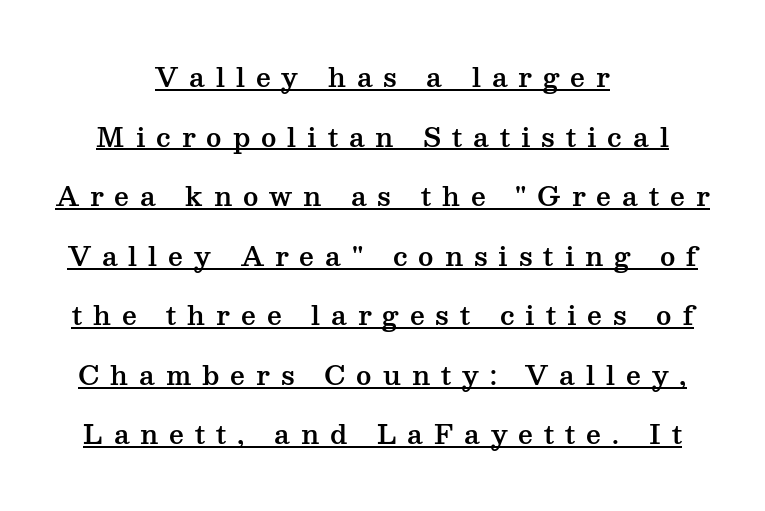
This sample is center-justified, so both line endings float freely. Looks like someone drew a line under every word here. Each word looks stretched out because of the extra space between its letters. Rows of type keep a wide berth in the vertical direction. Italic? Not at all — the glyphs are vertical.
